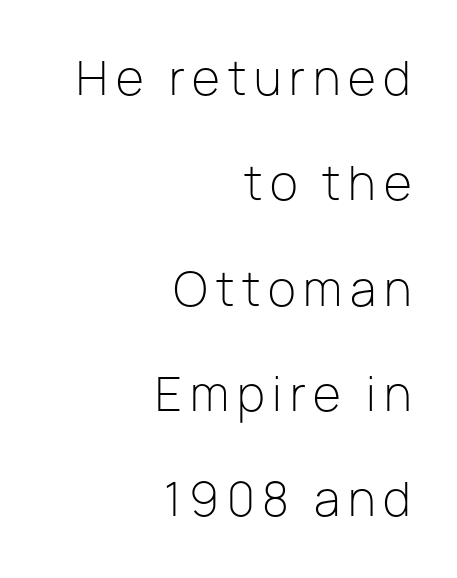
{"serif": "no", "italic": "no", "bold": "no", "weight": "light", "width": "normal", "stroke_contrast": "low", "x_height": "medium", "monospaced": "no", "underline": "no", "align": "right", "line_spacing": "loose", "line_spacing_ratio": 2.29, "glyph_px": 46}
